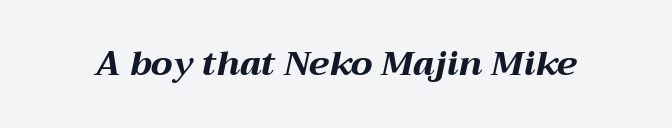
Q: Is the text bold? A: Yes.
Q: Is the text italic (slanted)? A: Yes, it leans right by about 12 degrees.
Q: Is the text underlined? A: No.
Q: Is the spacing between letters normal or unusually wide? A: Normal.
Q: Width (condensed, normal, or wide)? A: Wide.
Q: Stroke contrast? A: Medium.
Q: x-height? A: Medium.
Q: Monospaced? A: No.
